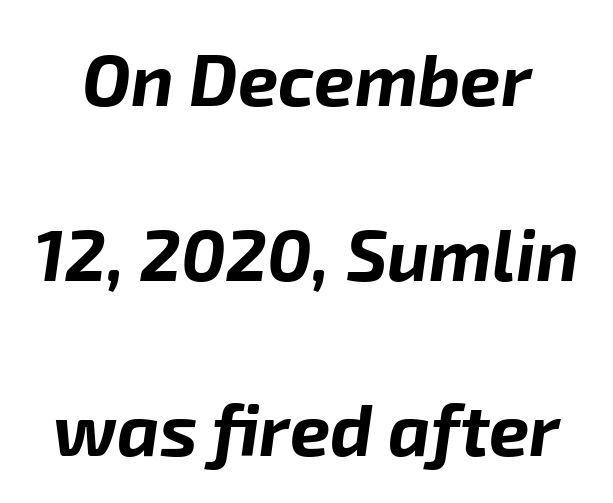
{"italic": "yes", "lean": "right", "slant_degrees": 8, "bold": "yes", "weight": "bold", "width": "normal", "stroke_contrast": "low", "x_height": "medium", "monospaced": "no", "underline": "no", "line_spacing": "loose", "line_spacing_ratio": 2.43, "letter_spacing": "normal", "letter_spacing_em": 0.0, "glyph_px": 72}
